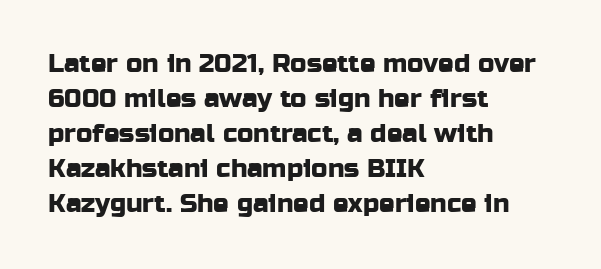
Upright lettering throughout. A classic flush-left, rag-right setting is used for this passage. Underlining? Definitely not there. The passage shown stacks its lines at a standard gap. The letterforms sit shoulder to shoulder at normal distance.
